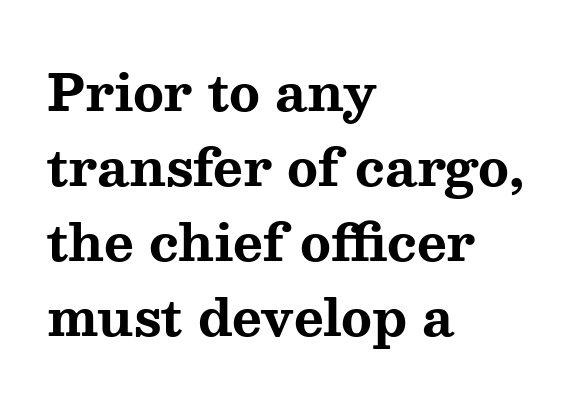
Q: Is the text bold? A: Yes.
Q: Is the text italic (slanted)? A: No, it is upright.
Q: Is the typeface a serif or a sans-serif typeface? A: Serif.
Q: Is the text underlined? A: No.
Q: How is the paragraph aligned? A: Left-aligned.
Q: Is the spacing between letters normal or unusually wide? A: Normal.
Q: Is the spacing between lines tight, normal or loose? A: Normal.
Q: Width (condensed, normal, or wide)? A: Wide.
Q: Stroke contrast? A: Medium.
Q: x-height? A: Medium.
Q: Monospaced? A: No.
